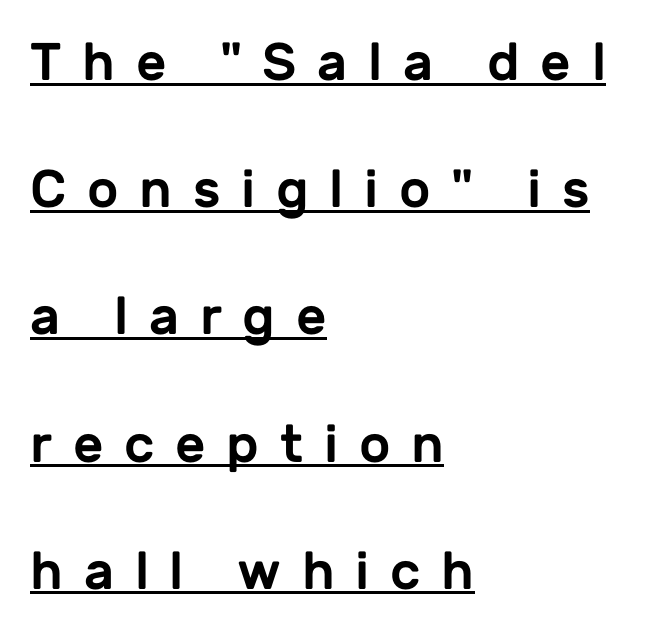
The face used here appears with an underline applied. The passage is arranged the way most books set body copy — flush left. A roman cut, with each character standing at attention. Each new line begins a long way beneath the previous one.
